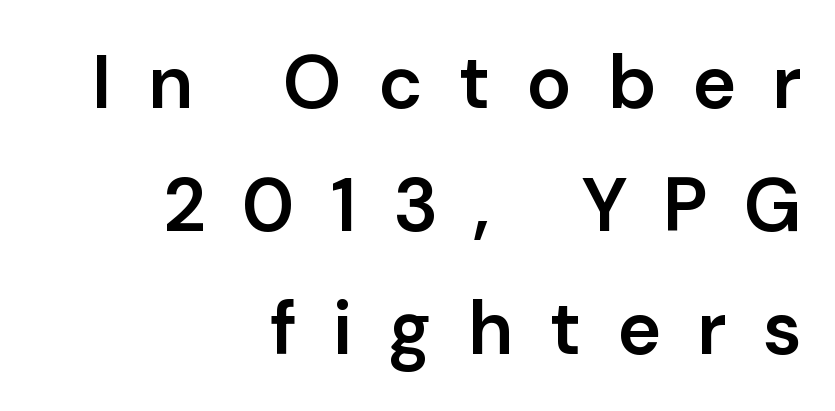
The image shows 75 px semibold sans-serif type, upright; set right-aligned, normal line spacing (1.64x), unusually wide letter spacing (+0.48 em), not underlined; low stroke contrast and a medium x-height.
